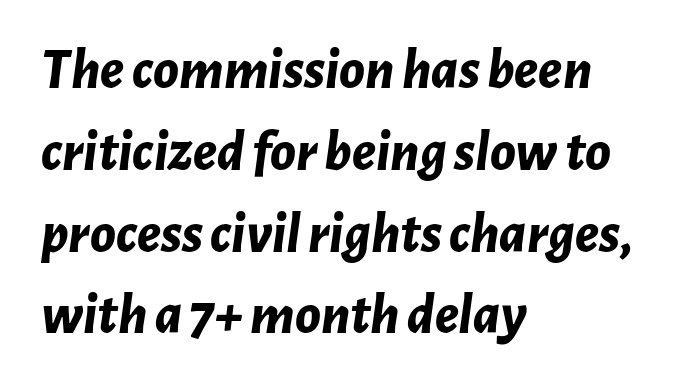
Q: Is the text bold? A: Yes.
Q: Is the text italic (slanted)? A: Yes, it leans right by about 7 degrees.
Q: Is the text underlined? A: No.
Q: How is the paragraph aligned? A: Left-aligned.
Q: Is the spacing between letters normal or unusually wide? A: Normal.
Q: Is the spacing between lines tight, normal or loose? A: Normal.
Q: Width (condensed, normal, or wide)? A: Normal.
Q: Stroke contrast? A: Low.
Q: x-height? A: Medium.
Q: Monospaced? A: No.
